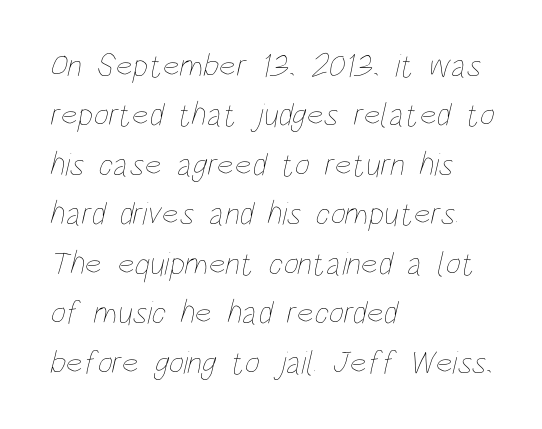
The image shows 33 px thin, condensed type; set left-aligned, normal line spacing (1.5x), normal letter spacing, not underlined; low stroke contrast and a large x-height.
